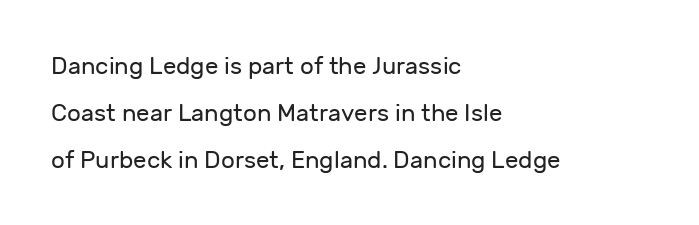
Letters have the restrained weight of plain body copy at most. Is the letter spacing exaggerated? No — it looks like the ordinary default. One glance says open: line gaps are wider than usual. Does the copy run flush right? No — it runs flush left. Underlining? Definitely not there. Style check: upright.
